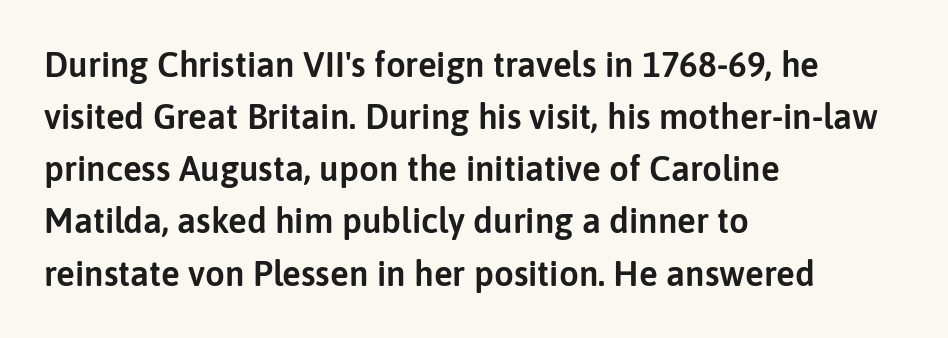
Between one letter and the next there's only the usual sliver of space. If you drew a ruler down the left edge, every line would touch it. Is there any slant? The stems are plumb. In terms of letterform style, serifs are entirely absent.
